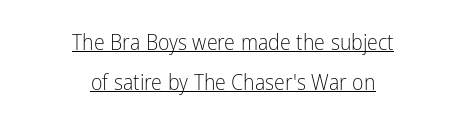
Between one letter and the next there's only the usual sliver of space. The typesetting does not lean heavy: it is not bold. Ordinary non-slanted type is in use. Decoration check: the copy is underlined. Both edges are ragged and mirror each other, which tells us the setting is centered.
